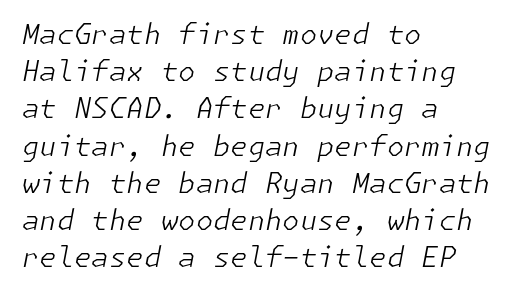
Q: Is the text bold? A: No.
Q: Is the text italic (slanted)? A: Yes, it leans right by about 11 degrees.
Q: Is the text underlined? A: No.
Q: How is the paragraph aligned? A: Left-aligned.
Q: Is the spacing between letters normal or unusually wide? A: Normal.
Q: Is the spacing between lines tight, normal or loose? A: Normal.
Q: Width (condensed, normal, or wide)? A: Normal.
Q: Stroke contrast? A: Low.
Q: x-height? A: Medium.
